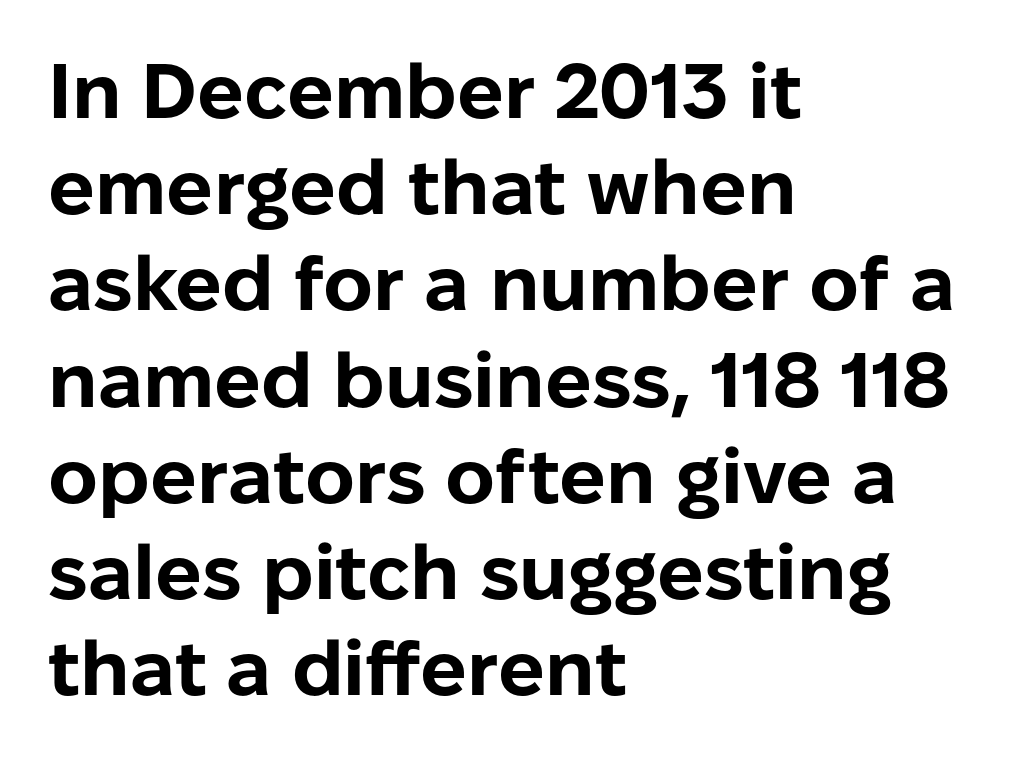
Q: Is the text bold? A: Yes.
Q: Is the text italic (slanted)? A: No, it is upright.
Q: Is the typeface a serif or a sans-serif typeface? A: Sans-serif.
Q: Is the text underlined? A: No.
Q: How is the paragraph aligned? A: Left-aligned.
Q: Is the spacing between letters normal or unusually wide? A: Normal.
Q: Is the spacing between lines tight, normal or loose? A: Normal.
Q: Width (condensed, normal, or wide)? A: Normal.
Q: Stroke contrast? A: Low.
Q: x-height? A: Medium.
Q: Monospaced? A: No.
